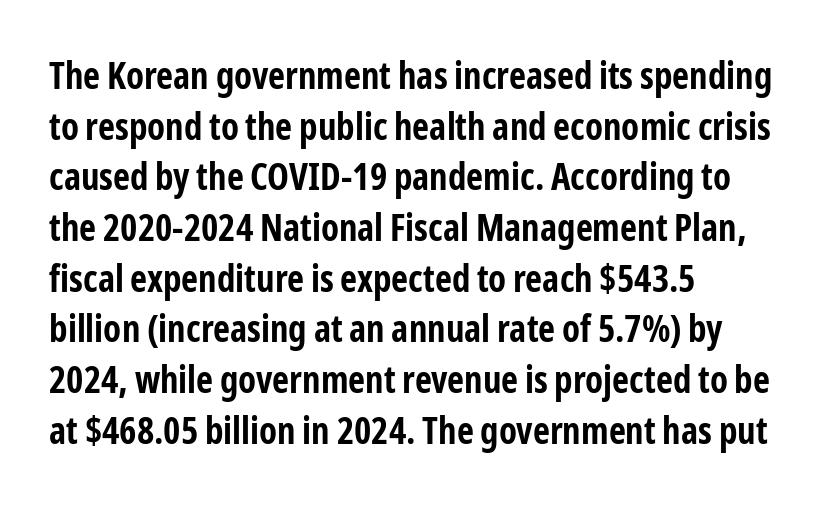
Q: Is the text bold? A: Yes.
Q: Is the text italic (slanted)? A: No, it is upright.
Q: Is the typeface a serif or a sans-serif typeface? A: Sans-serif.
Q: Is the text underlined? A: No.
Q: How is the paragraph aligned? A: Left-aligned.
Q: Is the spacing between letters normal or unusually wide? A: Normal.
Q: Is the spacing between lines tight, normal or loose? A: Normal.
Q: Width (condensed, normal, or wide)? A: Condensed.
Q: Stroke contrast? A: Low.
Q: x-height? A: Medium.
Q: Monospaced? A: No.
